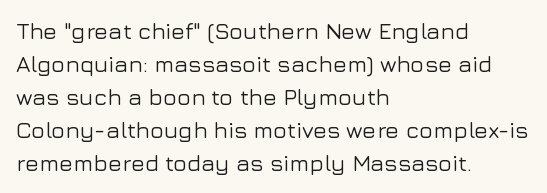
The image shows 23 px text type, upright; set left-aligned, normal line spacing (1.43x), normal letter spacing, not underlined.
